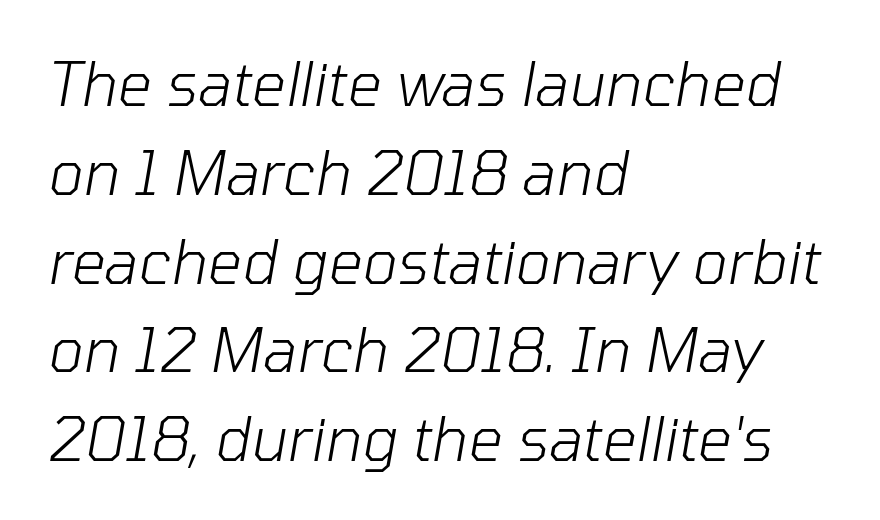
{"italic": "yes", "lean": "right", "slant_degrees": 10, "bold": "no", "weight": "light", "width": "normal", "stroke_contrast": "low", "x_height": "medium", "monospaced": "no", "underline": "no", "align": "left", "line_spacing": "normal", "line_spacing_ratio": 1.48, "letter_spacing": "normal", "letter_spacing_em": 0.0, "glyph_px": 60}
